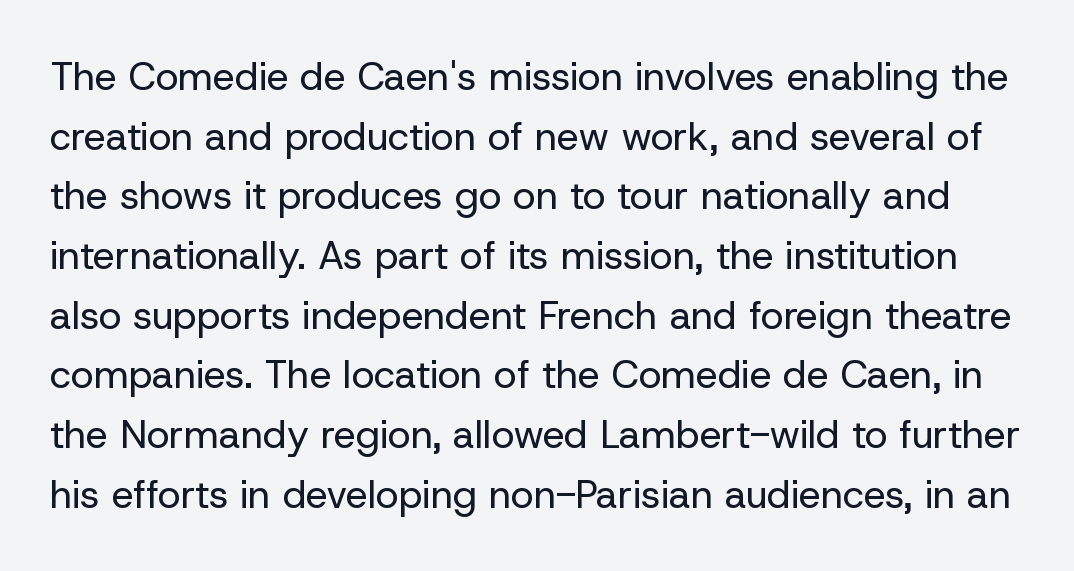
The typography opts for an upright posture over an oblique one. Caption: face not bold, strokes unweighted. Default kerning and tracking; the words read as compact shapes. This sample has the flowing, uneven cadence of proportional lettering.
